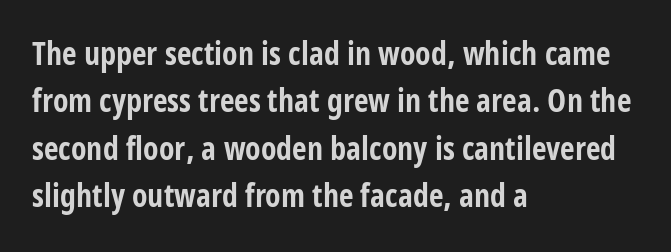
The image shows 32 px bold, condensed sans-serif type, upright; set left-aligned, normal line spacing (1.48x), normal letter spacing, not underlined; low stroke contrast and a large x-height.
